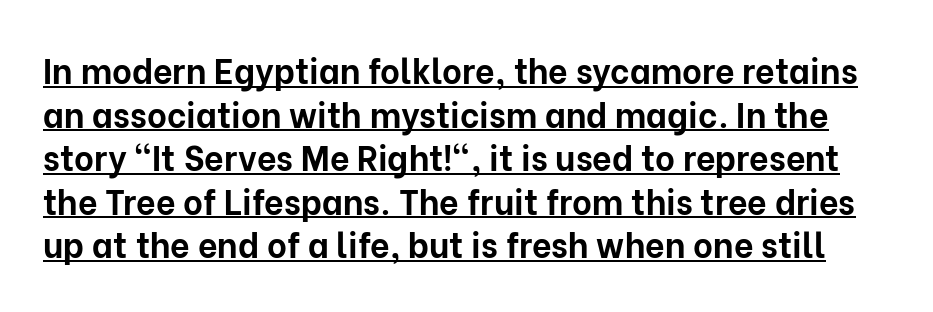
Q: Is the text bold? A: Yes.
Q: Is the text italic (slanted)? A: No, it is upright.
Q: Is the typeface a serif or a sans-serif typeface? A: Sans-serif.
Q: Is the text underlined? A: Yes.
Q: Is the spacing between letters normal or unusually wide? A: Normal.
Q: Is the spacing between lines tight, normal or loose? A: Normal.
Q: Width (condensed, normal, or wide)? A: Normal.
Q: Stroke contrast? A: Low.
Q: x-height? A: Medium.
Q: Monospaced? A: No.
